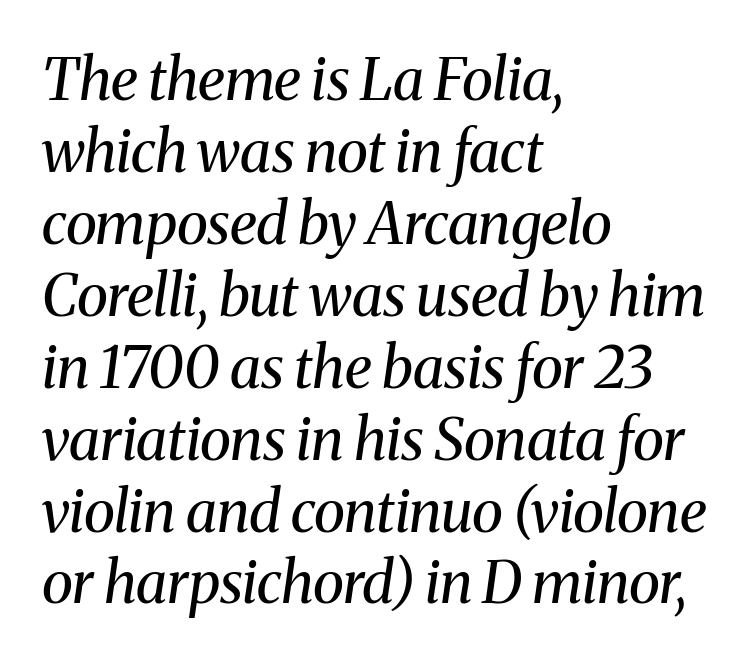
{"serif": "yes", "italic": "yes", "lean": "right", "slant_degrees": 8, "bold": "no", "weight": "regular", "width": "normal", "stroke_contrast": "medium", "x_height": "medium", "monospaced": "no", "underline": "no", "align": "left", "line_spacing_ratio": 1.24, "letter_spacing": "normal", "letter_spacing_em": 0.0, "glyph_px": 58}
